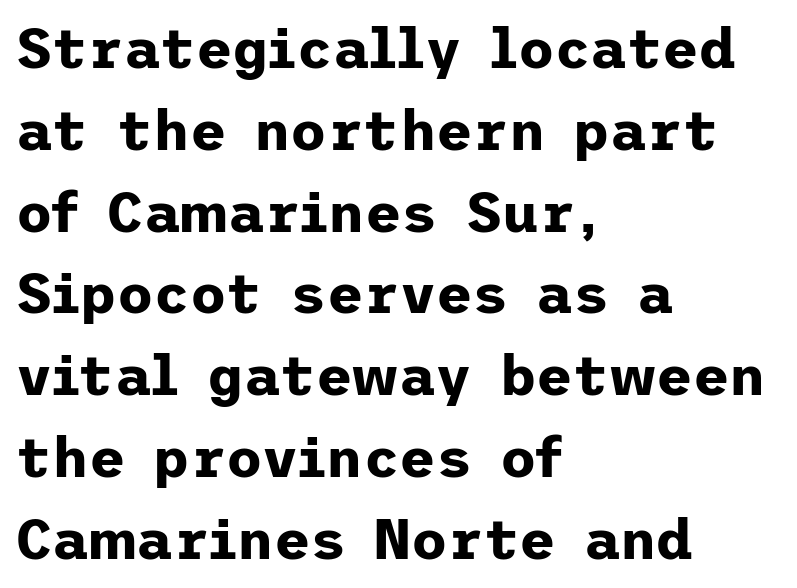
Q: Is the text bold? A: Yes.
Q: Is the text italic (slanted)? A: No, it is upright.
Q: Is the typeface a serif or a sans-serif typeface? A: Sans-serif.
Q: Is the text underlined? A: No.
Q: How is the paragraph aligned? A: Left-aligned.
Q: Is the spacing between letters normal or unusually wide? A: Normal.
Q: Is the spacing between lines tight, normal or loose? A: Normal.
Q: Width (condensed, normal, or wide)? A: Normal.
Q: Stroke contrast? A: Low.
Q: x-height? A: Medium.
